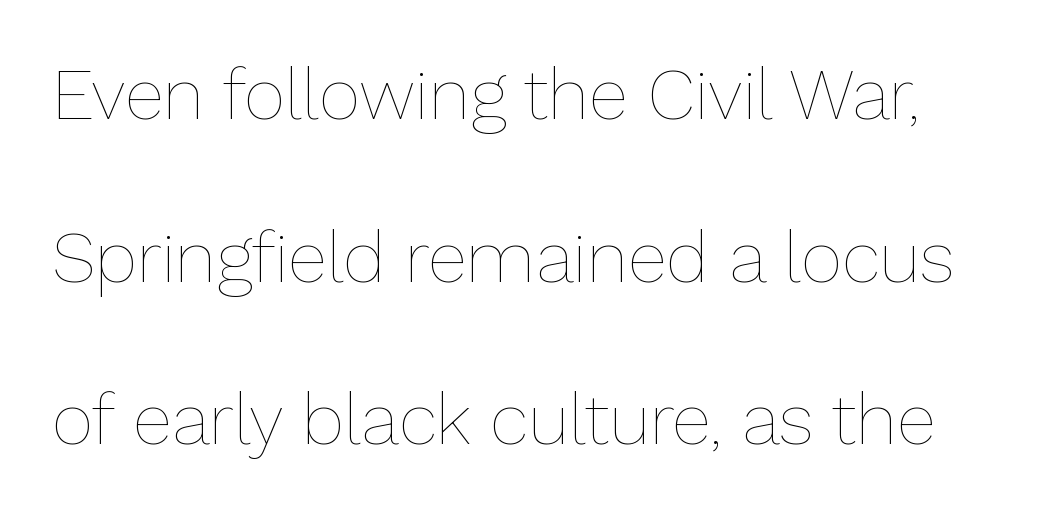
Each new line begins a long way beneath the previous one. The type sits square on the baseline with zero lean. Stems here are at most as thick as an everyday book face. Each letter keeps its own natural width here, so spacing adapts to shape. Beneath every word, the page is bare.
